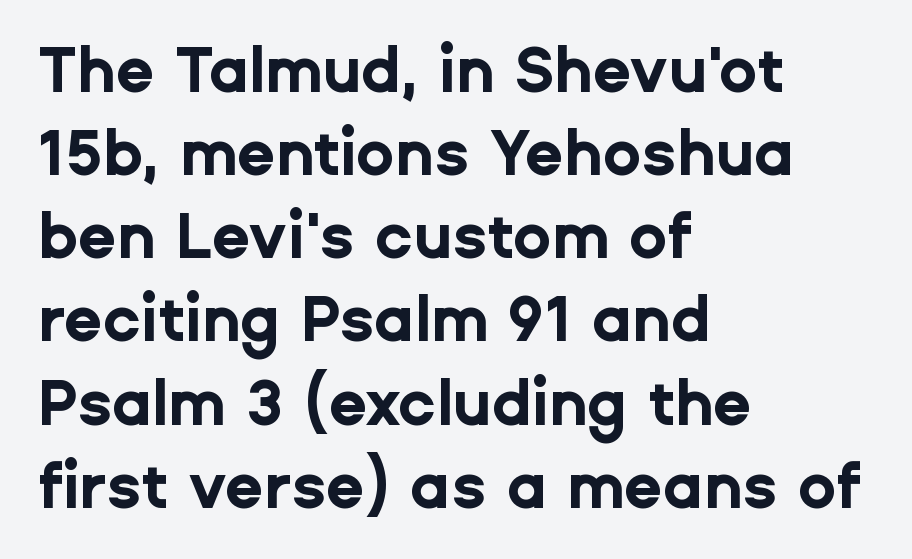
Q: Is the text bold? A: Yes.
Q: Is the text italic (slanted)? A: No, it is upright.
Q: Is the typeface a serif or a sans-serif typeface? A: Sans-serif.
Q: Is the text underlined? A: No.
Q: How is the paragraph aligned? A: Left-aligned.
Q: Is the spacing between letters normal or unusually wide? A: Normal.
Q: Is the spacing between lines tight, normal or loose? A: Normal.
Q: Width (condensed, normal, or wide)? A: Normal.
Q: Stroke contrast? A: Low.
Q: x-height? A: Medium.
Q: Monospaced? A: No.
